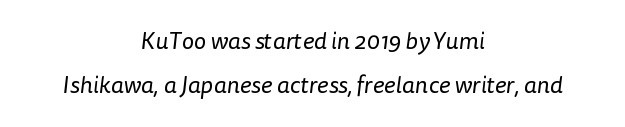
The image shows 24 px text type; set centered, line spacing 1.82x, normal letter spacing, not underlined.
